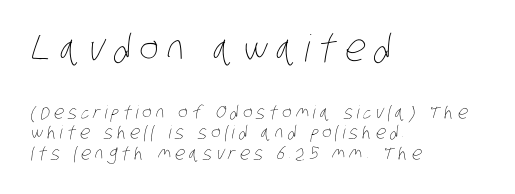
{"bold": "no", "weight": "thin", "width": "condensed", "stroke_contrast": "low", "x_height": "large", "monospaced": "no", "underline": "no", "align": "left", "line_spacing_ratio": 1.16, "letter_spacing": "wide", "letter_spacing_em": 0.23, "larger_block": "first", "size_ratio": 2.06, "glyph_px": 37}
